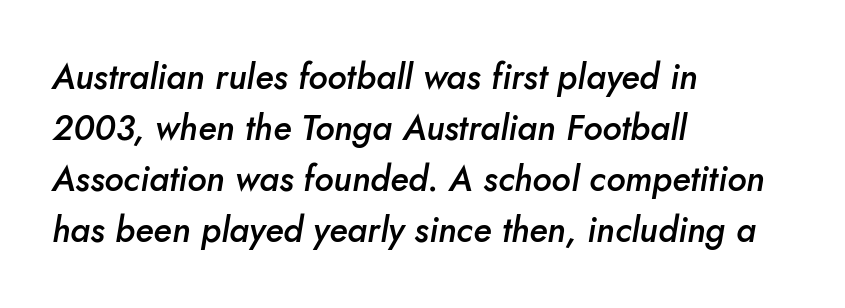
The image shows 35 px semibold type, italic (leaning right); set left-aligned, normal line spacing (1.46x), normal letter spacing, not underlined; low stroke contrast and a small x-height.
